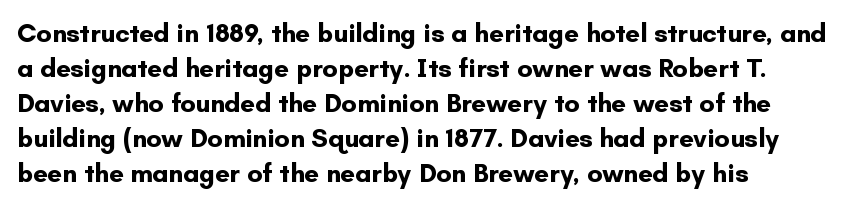
Spacing between characters is what you'd get straight out of the box. If you drew a line through each stem, it would be perfectly vertical. Which margin do the lines hug? The left one — the right edge is uneven. Leading: standard. Is the type bold? Yes — the strokes are clearly thick and heavy.
